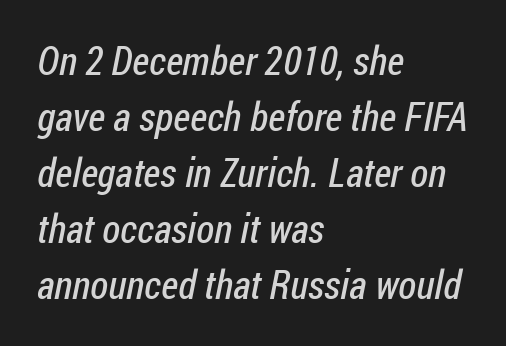
{"serif": "no", "bold": "no", "weight": "regular", "width": "condensed", "stroke_contrast": "low", "x_height": "medium", "monospaced": "no", "underline": "no", "align": "left", "line_spacing": "normal", "line_spacing_ratio": 1.4, "letter_spacing": "normal", "letter_spacing_em": 0.0, "glyph_px": 40}
